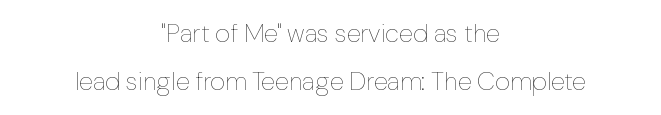
The image shows 26 px text type, upright; set centered, line spacing 1.83x, normal letter spacing, not underlined.
